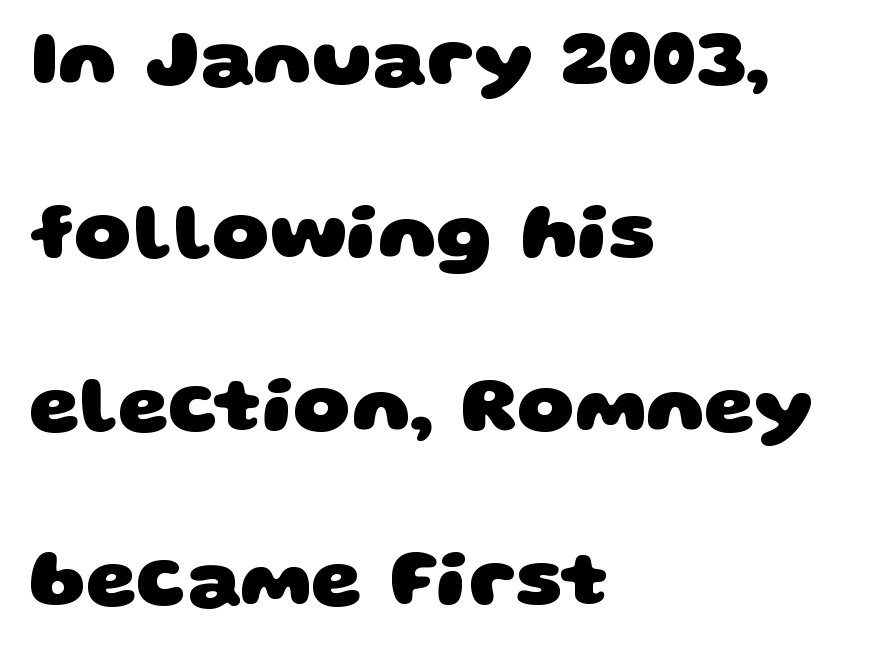
The image shows 80 px heavy, wide sans-serif type; set left-aligned, loose line spacing (2.17x), normal letter spacing, not underlined; low stroke contrast and a large x-height.
